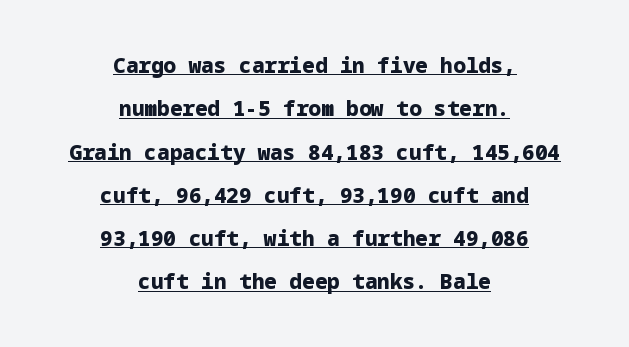
A full-strength bold gives these letters their thick strokes. Baseline-to-baseline distance is far greater than the letter height. Glyph-to-glyph distance matches everyday printed text. The text block is weighted toward neither margin, spreading evenly from the middle. Does a line run under the words? Yes, clearly. Posture: upright roman.
